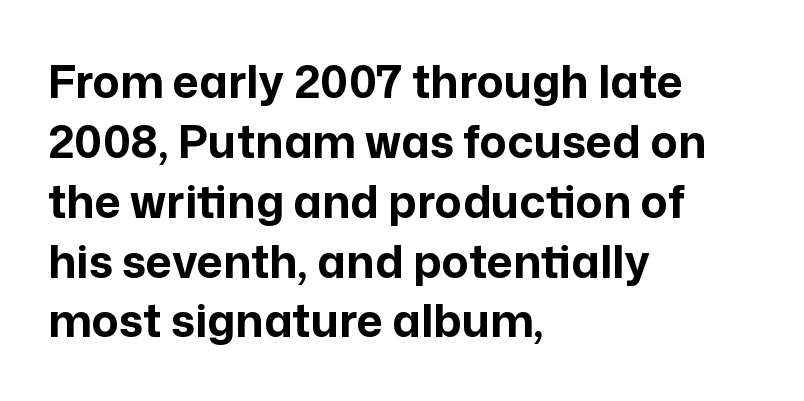
The image shows 45 px bold sans-serif type, upright; set left-aligned, normal line spacing (1.33x), normal letter spacing, not underlined; low stroke contrast and a medium x-height.
